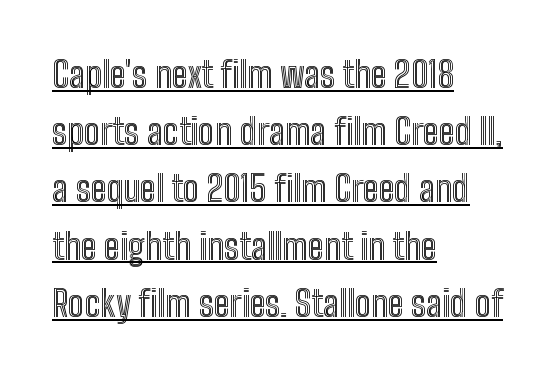
A typesetter would call this proportional, since set widths differ per character. The passage shown is underscored from start to finish. The passage shown stacks its lines at a standard gap. How are the letters spaced? Ordinarily, with no added tracking.
